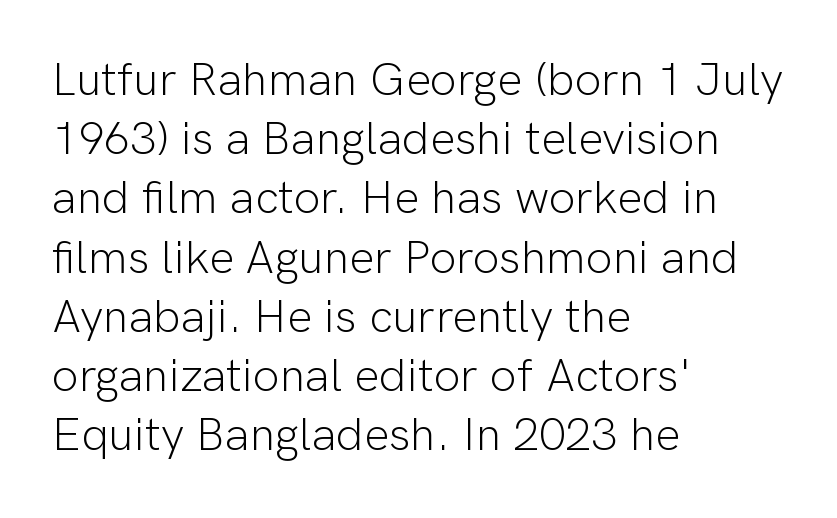
The letterforms sit at book weight or below. The letters advance in unequal steps, a hallmark of proportional type. Evenly set lines give the paragraph a standard silhouette. The type sits square on the baseline with zero lean. The type is set solid horizontally, with unmodified tracking. Font category for this specimen: sans-serif.
